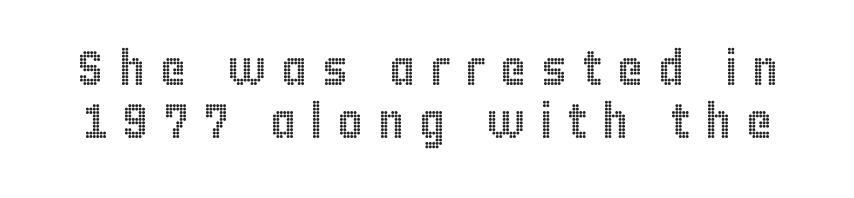
Q: Is the text italic (slanted)? A: No, it is upright.
Q: Is the text underlined? A: No.
Q: Is the spacing between letters normal or unusually wide? A: Unusually wide.
Q: Is the spacing between lines tight, normal or loose? A: Tight.
Q: Width (condensed, normal, or wide)? A: Condensed.
Q: x-height? A: Large.
Q: Monospaced? A: No.
